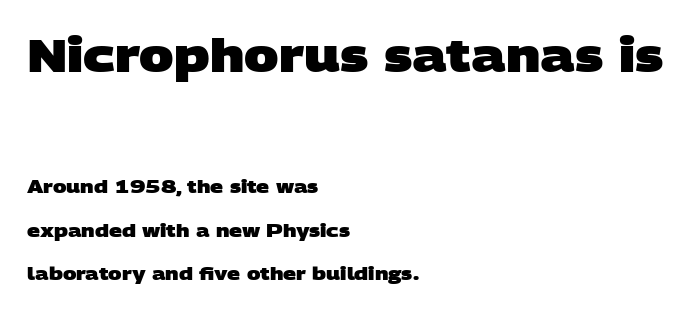
The image shows 46 px heavy, wide sans-serif type; set left-aligned, loose line spacing (2.42x), normal letter spacing, not underlined; the first (top) block is 2.56x larger; low stroke contrast and a large x-height.
